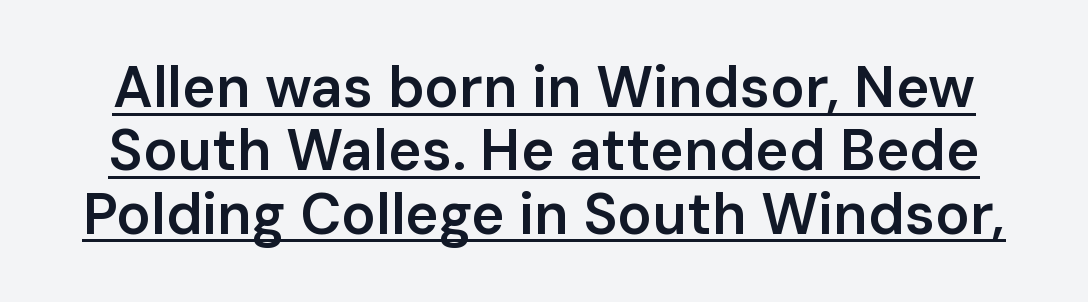
The image shows 57 px semibold sans-serif type, upright; set tight line spacing (1.11x), normal letter spacing, underlined; low stroke contrast and a medium x-height.
